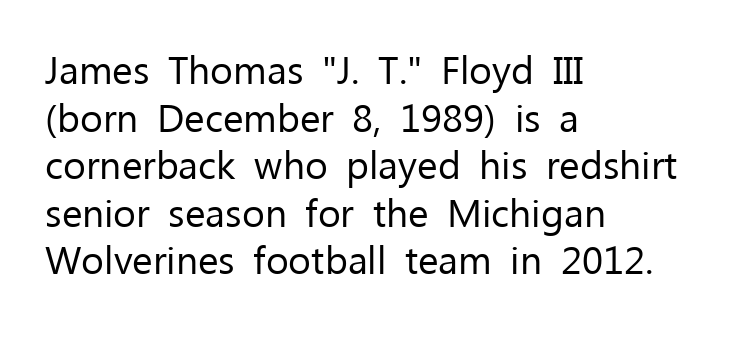
Q: Is the text bold? A: No.
Q: Is the text italic (slanted)? A: No, it is upright.
Q: Is the typeface a serif or a sans-serif typeface? A: Sans-serif.
Q: Is the text underlined? A: No.
Q: How is the paragraph aligned? A: Left-aligned.
Q: Is the spacing between letters normal or unusually wide? A: Normal.
Q: Width (condensed, normal, or wide)? A: Normal.
Q: Stroke contrast? A: Low.
Q: x-height? A: Medium.
Q: Monospaced? A: No.
